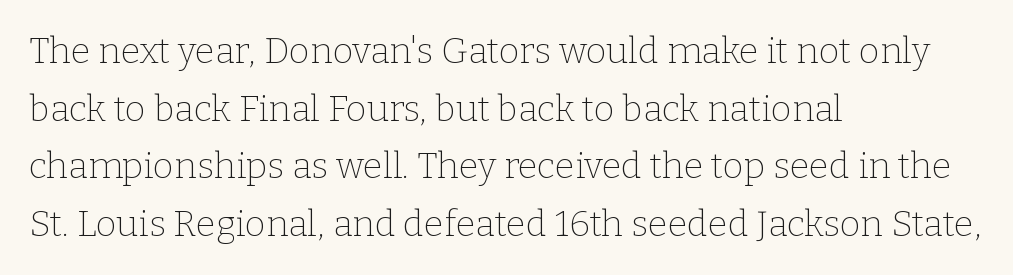
The type sits square on the baseline with zero lean. The baseline area is clear. The letters sit at their default tracking, neither squeezed nor spread. Leading matches the norm, producing a regular column.
